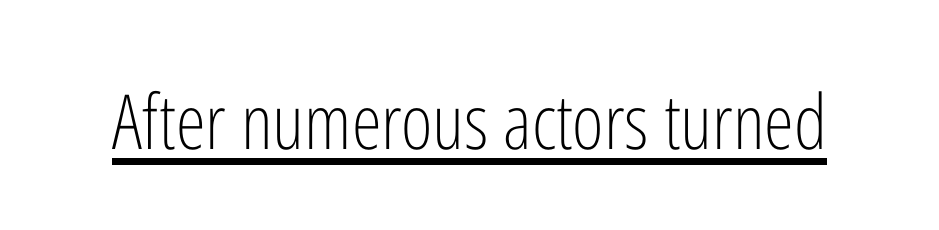
Q: Is the text bold? A: No.
Q: Is the text italic (slanted)? A: No, it is upright.
Q: Is the typeface a serif or a sans-serif typeface? A: Sans-serif.
Q: Is the text underlined? A: Yes.
Q: Is the spacing between letters normal or unusually wide? A: Normal.
Q: Width (condensed, normal, or wide)? A: Condensed.
Q: Stroke contrast? A: Low.
Q: x-height? A: Medium.
Q: Monospaced? A: No.
